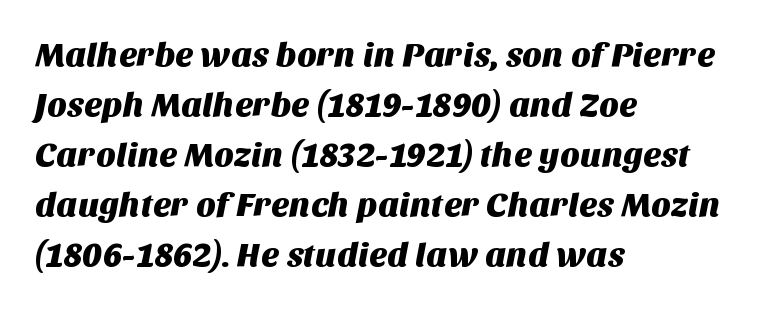
{"serif": "no", "width": "normal", "stroke_contrast": "medium", "x_height": "large", "monospaced": "no", "underline": "no", "align": "left", "line_spacing": "normal", "line_spacing_ratio": 1.47, "letter_spacing": "normal", "letter_spacing_em": 0.0, "glyph_px": 34}
